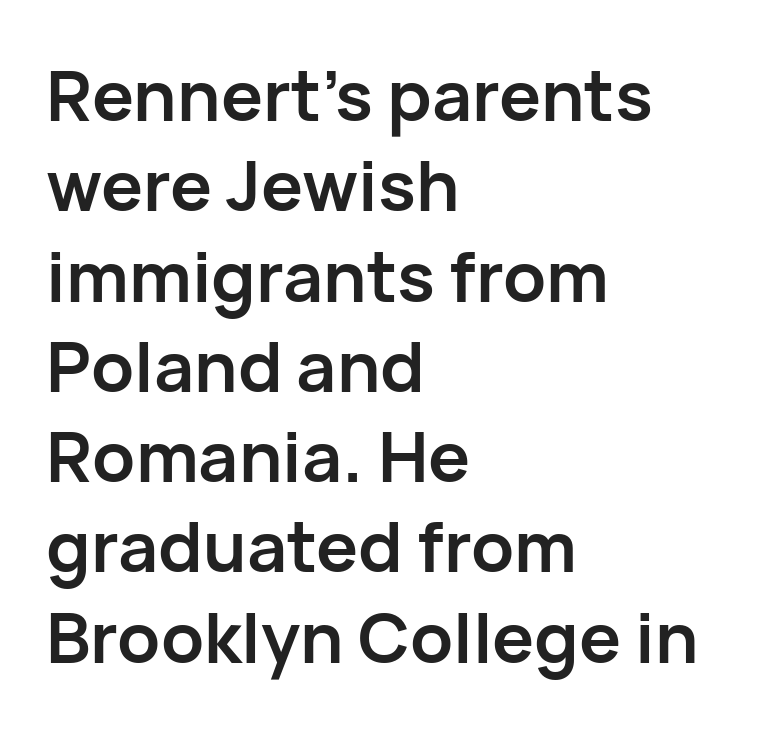
Q: Is the text bold? A: Yes.
Q: Is the text italic (slanted)? A: No, it is upright.
Q: Is the typeface a serif or a sans-serif typeface? A: Sans-serif.
Q: Is the text underlined? A: No.
Q: How is the paragraph aligned? A: Left-aligned.
Q: Is the spacing between letters normal or unusually wide? A: Normal.
Q: Is the spacing between lines tight, normal or loose? A: Normal.
Q: Width (condensed, normal, or wide)? A: Normal.
Q: Stroke contrast? A: Low.
Q: x-height? A: Medium.
Q: Monospaced? A: No.
